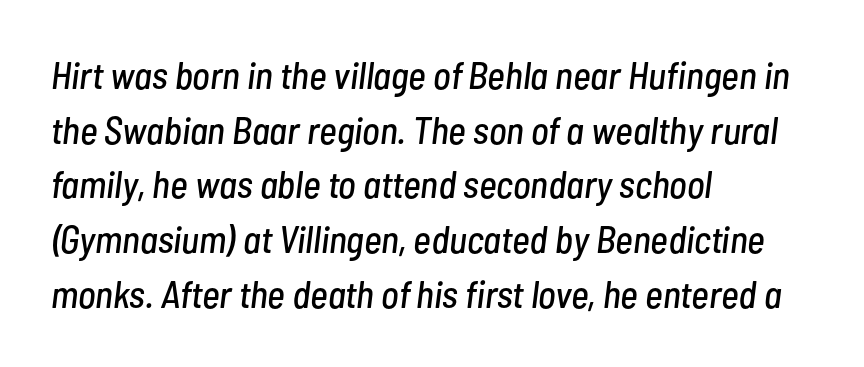
The passage shown leans; its letterforms are oblique. The rag falls on the right side of this text block. The line texture is even and compact thanks to regular tracking. No word sits above an underline. Each letter keeps its own natural width here, so spacing adapts to shape.
